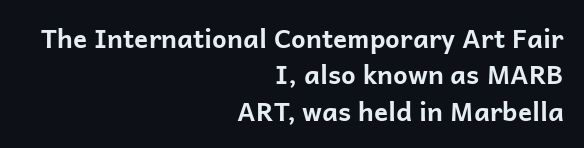
The font's upright variant was chosen for this text. The zone under the glyphs is completely vacant. Compared with an ordinary text face, these strokes are far heavier — a full bold. Successive baselines arrive at the customary interval. A typesetter would call this zero additional tracking. The rag falls on the left side of this text block.
